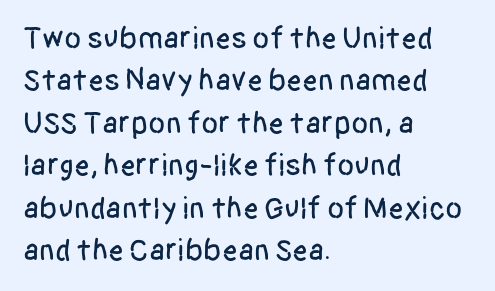
Q: Is the text italic (slanted)? A: No, it is upright.
Q: Is the typeface a serif or a sans-serif typeface? A: Sans-serif.
Q: Is the text underlined? A: No.
Q: How is the paragraph aligned? A: Left-aligned.
Q: Is the spacing between letters normal or unusually wide? A: Normal.
Q: Is the spacing between lines tight, normal or loose? A: Normal.
Q: Width (condensed, normal, or wide)? A: Condensed.
Q: Stroke contrast? A: Low.
Q: x-height? A: Large.
Q: Monospaced? A: No.
